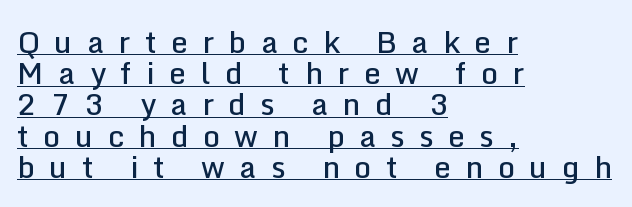
The image shows 30 px semibold sans-serif type, upright; set left-aligned, tight line spacing (1.04x), unusually wide letter spacing (+0.48 em), underlined; low stroke contrast and a medium x-height.
